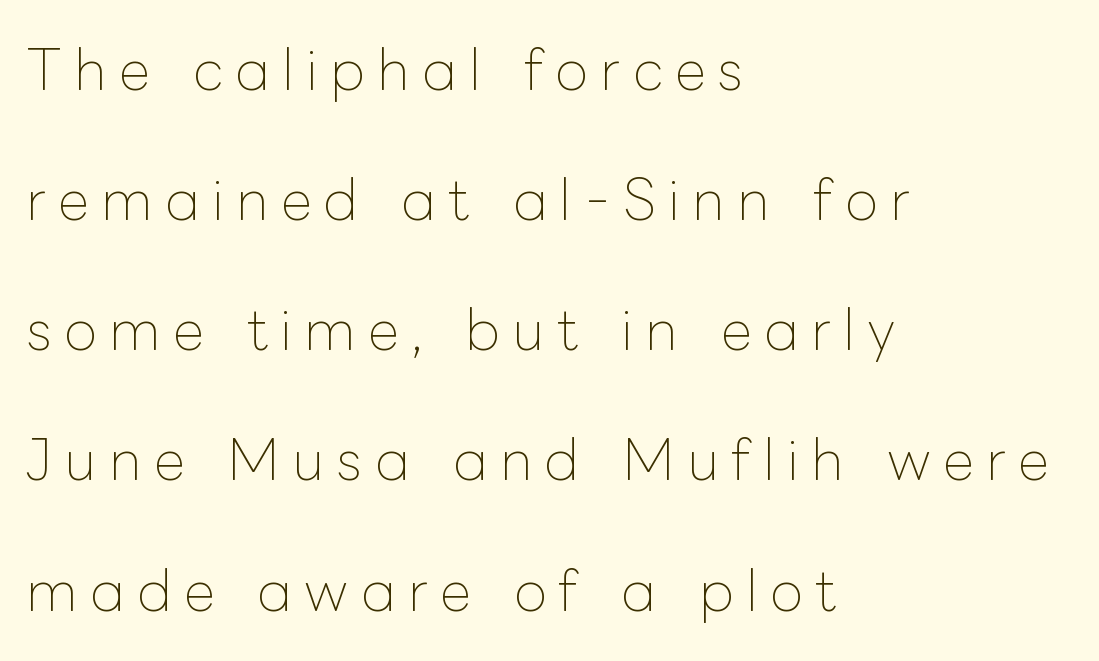
Q: Is the text bold? A: No.
Q: Is the text italic (slanted)? A: No, it is upright.
Q: Is the text underlined? A: No.
Q: How is the paragraph aligned? A: Left-aligned.
Q: Is the spacing between letters normal or unusually wide? A: Unusually wide.
Q: Is the spacing between lines tight, normal or loose? A: Loose.
Q: Width (condensed, normal, or wide)? A: Normal.
Q: Stroke contrast? A: Low.
Q: x-height? A: Medium.
Q: Monospaced? A: No.
